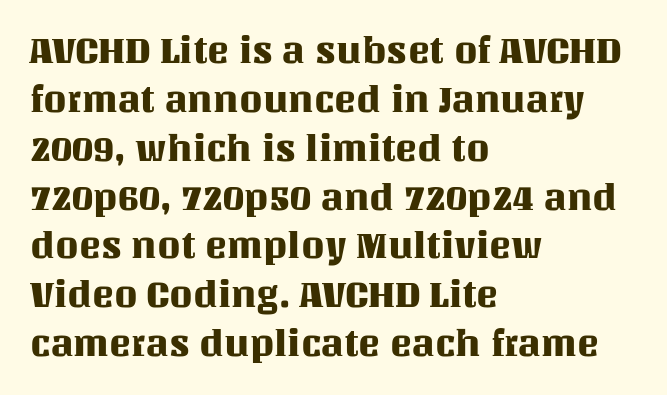
{"italic": "no", "width": "normal", "stroke_contrast": "medium", "x_height": "large", "monospaced": "no", "underline": "no", "align": "left", "line_spacing": "normal", "line_spacing_ratio": 1.32, "letter_spacing": "normal", "letter_spacing_em": 0.0, "glyph_px": 37}
